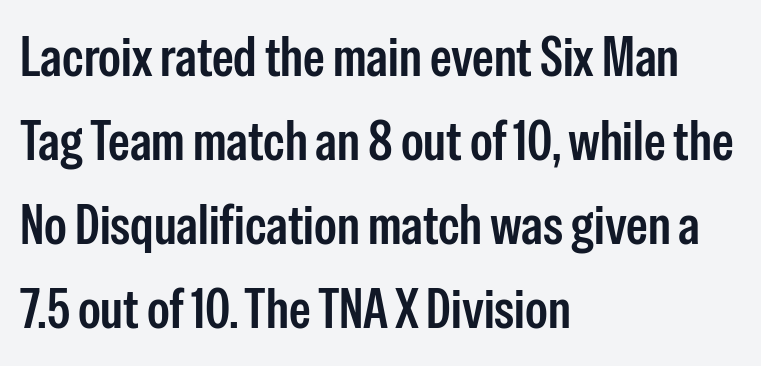
Q: Is the text italic (slanted)? A: No, it is upright.
Q: Is the typeface a serif or a sans-serif typeface? A: Sans-serif.
Q: Is the text underlined? A: No.
Q: How is the paragraph aligned? A: Left-aligned.
Q: Is the spacing between letters normal or unusually wide? A: Normal.
Q: Is the spacing between lines tight, normal or loose? A: Normal.
Q: Width (condensed, normal, or wide)? A: Condensed.
Q: Stroke contrast? A: Low.
Q: x-height? A: Medium.
Q: Monospaced? A: No.
